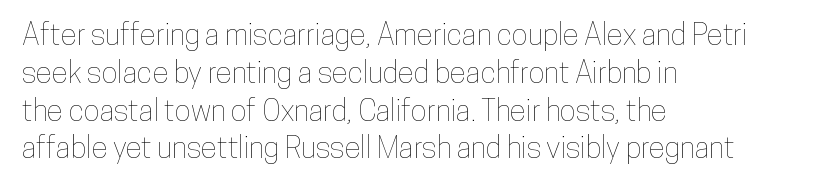
The image shows 30 px condensed type, upright; set left-aligned, normal line spacing (1.26x), normal letter spacing, not underlined; low stroke contrast and a medium x-height.
